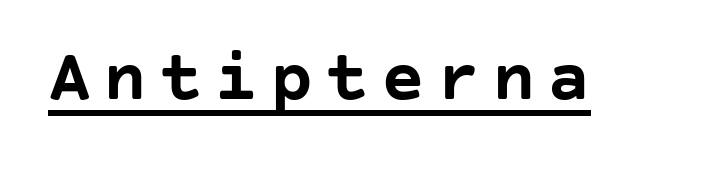
Q: Is the text bold? A: Yes.
Q: Is the text italic (slanted)? A: No, it is upright.
Q: Is the typeface a serif or a sans-serif typeface? A: Sans-serif.
Q: Is the text underlined? A: Yes.
Q: Width (condensed, normal, or wide)? A: Normal.
Q: Stroke contrast? A: Low.
Q: x-height? A: Large.
